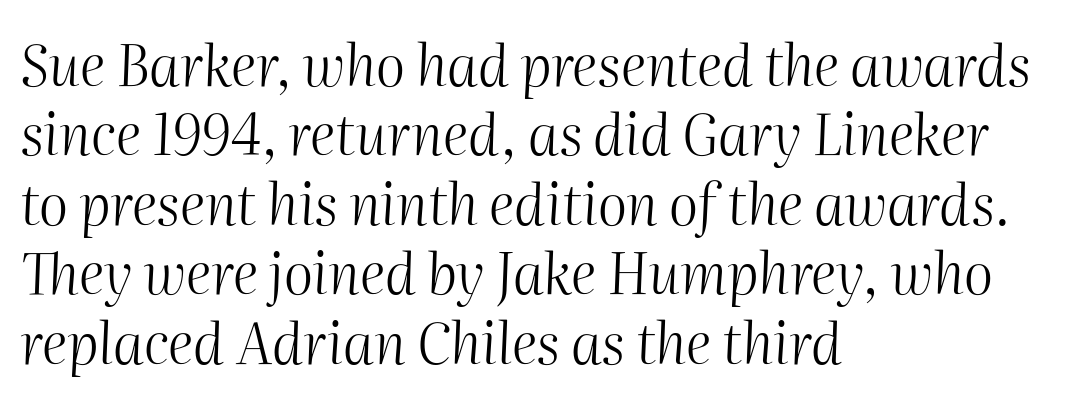
The image shows 56 px light type, italic (leaning right); set left-aligned, line spacing 1.24x, normal letter spacing, not underlined; medium stroke contrast and a medium x-height.
